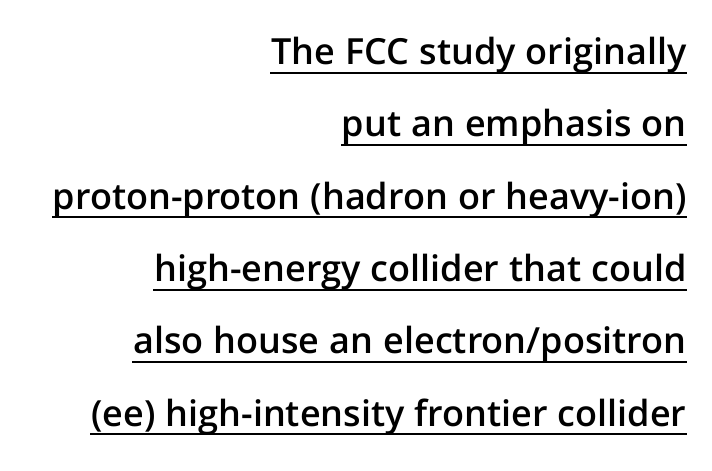
{"serif": "no", "italic": "no", "bold": "semi", "weight": "semibold", "width": "normal", "stroke_contrast": "low", "x_height": "medium", "monospaced": "no", "underline": "yes", "align": "right", "line_spacing": "loose", "line_spacing_ratio": 2.01, "letter_spacing": "normal", "letter_spacing_em": 0.0, "glyph_px": 36}
